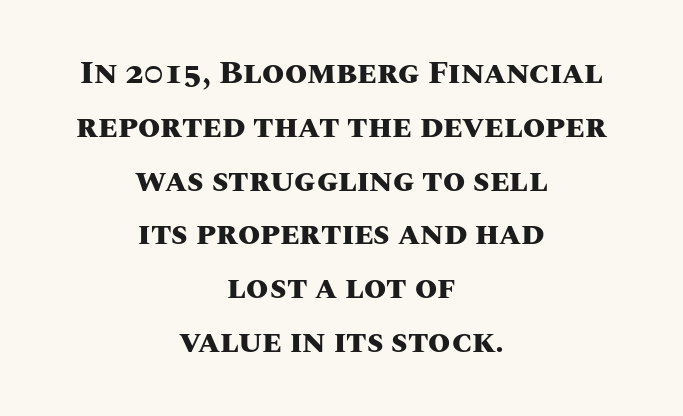
Q: Is the text bold? A: Yes.
Q: Is the text italic (slanted)? A: No, it is upright.
Q: Is the text underlined? A: No.
Q: How is the paragraph aligned? A: Centered.
Q: Is the spacing between letters normal or unusually wide? A: Normal.
Q: Is the spacing between lines tight, normal or loose? A: Normal.
Q: Width (condensed, normal, or wide)? A: Normal.
Q: Stroke contrast? A: Medium.
Q: x-height? A: Large.
Q: Monospaced? A: No.
